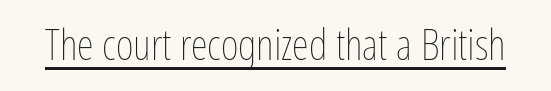
Rendered with straight, roman letterforms. Nothing heavy about these letters — not bold at all. A rule runs beneath these lines of type. You could not count columns in this text — the font is proportionally spaced. Look at the tracking — it's just the regular setting, nothing added.
